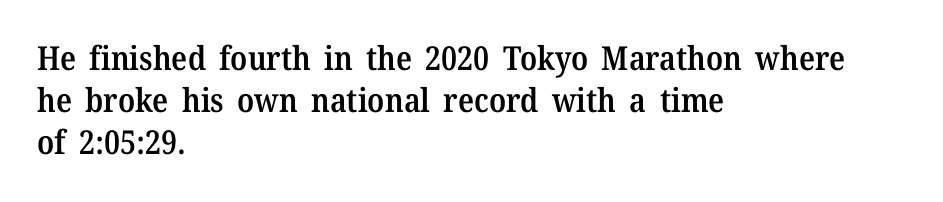
A somewhat darkened texture: the type is semibold rather than bold. It's the straight-up-and-down kind of type. Any mark beneath the type? The region is blank. All the whitespace from short lines collects on the right.
